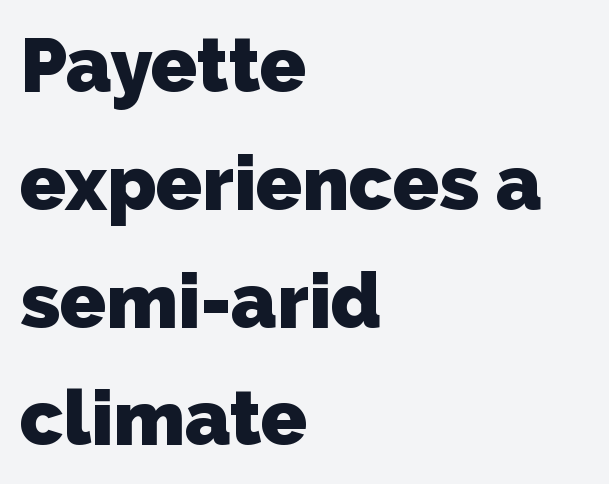
The image shows 76 px heavy sans-serif type; set left-aligned, normal line spacing (1.55x), normal letter spacing, not underlined; low stroke contrast and a medium x-height.
